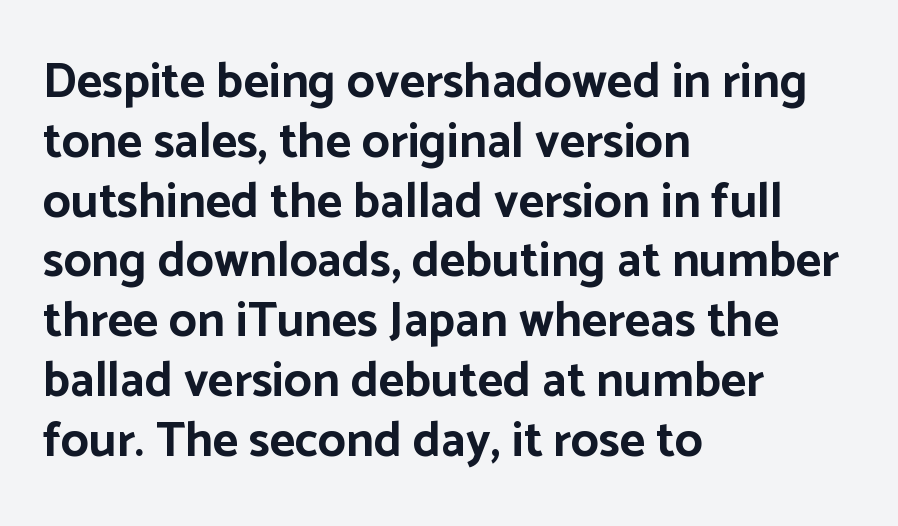
The image shows 49 px bold sans-serif type, upright; set left-aligned, line spacing 1.22x, normal letter spacing, not underlined; low stroke contrast and a medium x-height.
